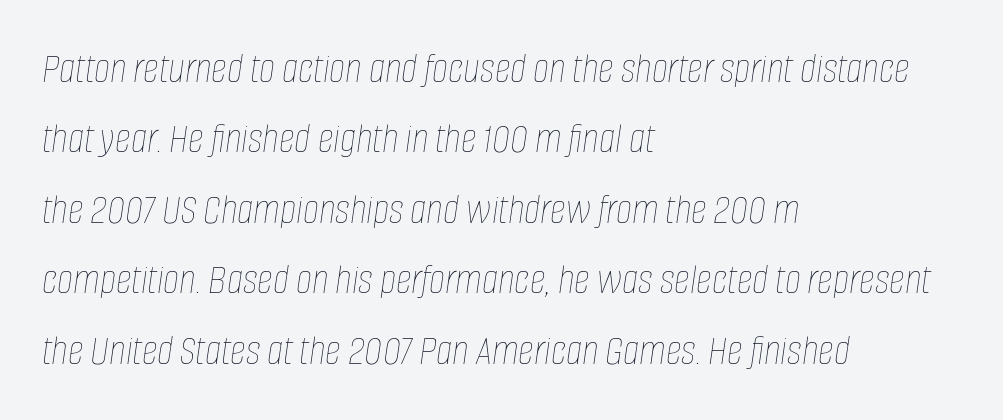
Is the type slanted? Yes — the strokes lean at a clear angle. The rows are spaced the way most documents space them. Letters rest on an invisible, unmarked baseline. Every row of glyphs begins at an identical x-position on the left.
